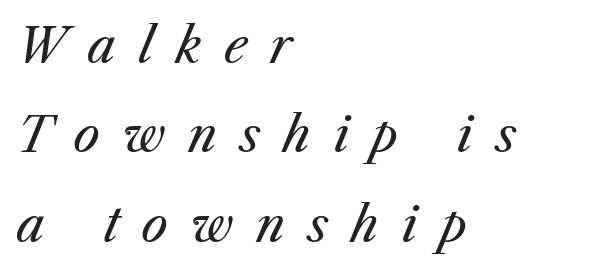
{"italic": "yes", "lean": "right", "slant_degrees": 25, "bold": "no", "weight": "regular", "width": "normal", "stroke_contrast": "medium", "x_height": "medium", "monospaced": "no", "underline": "no", "align": "left", "line_spacing": "loose", "line_spacing_ratio": 1.9, "letter_spacing": "wide", "letter_spacing_em": 0.48, "glyph_px": 47}
